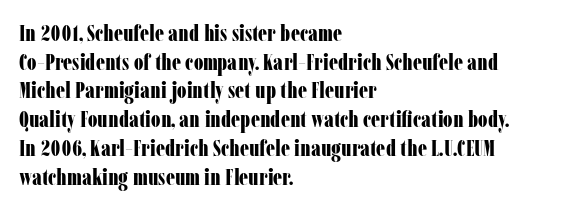
The image shows 23 px bold type, upright; set left-aligned, normal line spacing (1.25x), normal letter spacing, not underlined.
